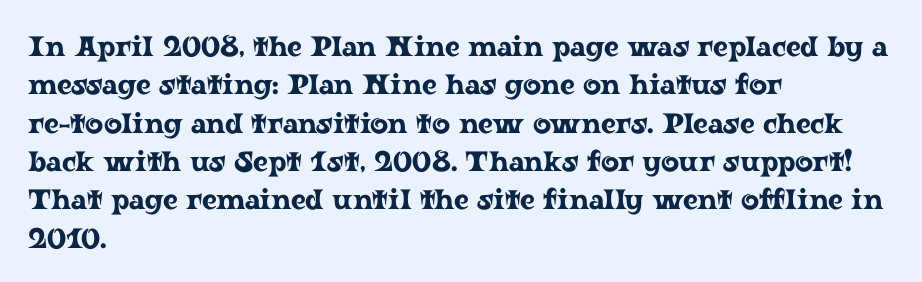
Q: Is the text italic (slanted)? A: No, it is upright.
Q: Is the typeface a serif or a sans-serif typeface? A: Serif.
Q: Is the text underlined? A: No.
Q: How is the paragraph aligned? A: Left-aligned.
Q: Is the spacing between letters normal or unusually wide? A: Normal.
Q: Is the spacing between lines tight, normal or loose? A: Normal.
Q: Width (condensed, normal, or wide)? A: Wide.
Q: Stroke contrast? A: Low.
Q: x-height? A: Medium.
Q: Monospaced? A: No.
